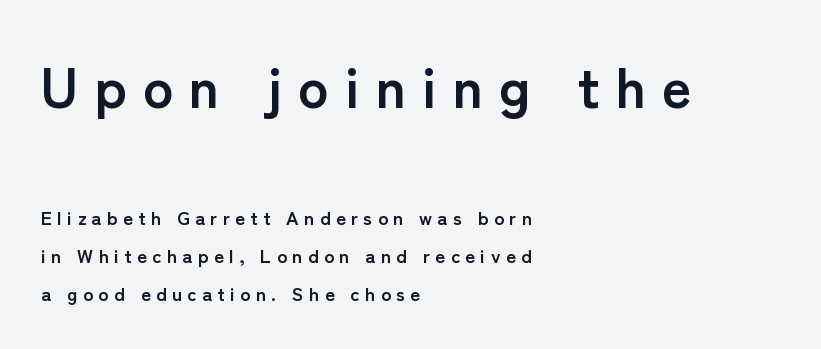
Q: Is the text bold? A: Yes.
Q: Is the text italic (slanted)? A: No, it is upright.
Q: Is the typeface a serif or a sans-serif typeface? A: Sans-serif.
Q: Is the text underlined? A: No.
Q: How is the paragraph aligned? A: Left-aligned.
Q: Is the spacing between letters normal or unusually wide? A: Unusually wide.
Q: Is the spacing between lines tight, normal or loose? A: Loose.
Q: Which block of text is set in a larger size, the first (top) or the second (bottom)? A: The first (top) one.
Q: Width (condensed, normal, or wide)? A: Normal.
Q: Stroke contrast? A: Low.
Q: x-height? A: Medium.
Q: Monospaced? A: No.
